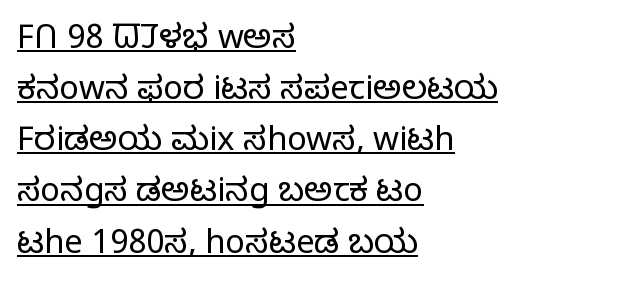
I'd call this a sans setting — the letters go barefoot. Nothing unusual about the tracking: characters are spaced as the font intends. Vertical strokes here are truly vertical. The rendering uses the underline text-decoration.
